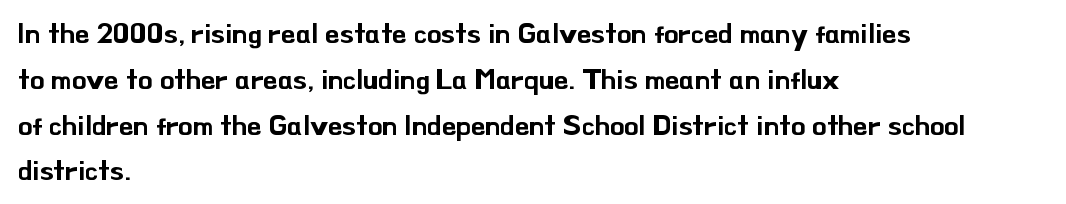
Q: Is the text italic (slanted)? A: No, it is upright.
Q: Is the typeface a serif or a sans-serif typeface? A: Sans-serif.
Q: Is the text underlined? A: No.
Q: How is the paragraph aligned? A: Left-aligned.
Q: Is the spacing between letters normal or unusually wide? A: Normal.
Q: Is the spacing between lines tight, normal or loose? A: Normal.
Q: Width (condensed, normal, or wide)? A: Normal.
Q: Stroke contrast? A: Low.
Q: x-height? A: Small.
Q: Monospaced? A: No.
